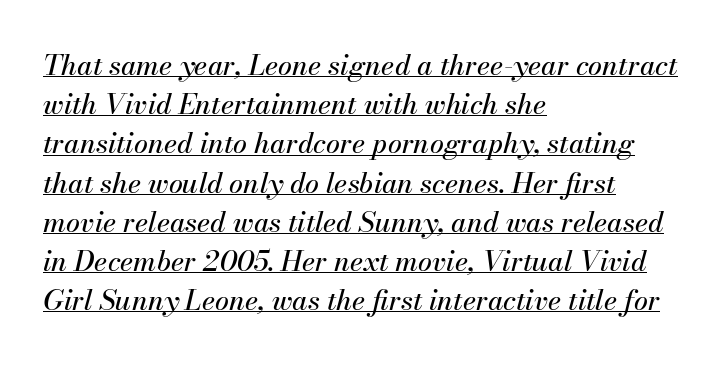
{"italic": "yes", "lean": "right", "slant_degrees": 13, "width": "normal", "stroke_contrast": "medium", "x_height": "small", "monospaced": "no", "underline": "yes", "align": "left", "line_spacing": "normal", "line_spacing_ratio": 1.4, "letter_spacing": "normal", "letter_spacing_em": 0.0, "glyph_px": 28}
